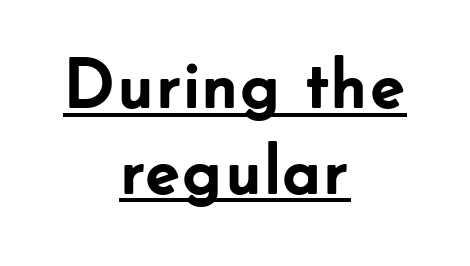
The text block is weighted toward neither margin, spreading evenly from the middle. The font family rendered here belongs to the sans-serif group. The rendering uses the underline text-decoration. There is no visible air inserted between adjacent glyphs. You can tell it's not italic because the verticals are truly vertical.
